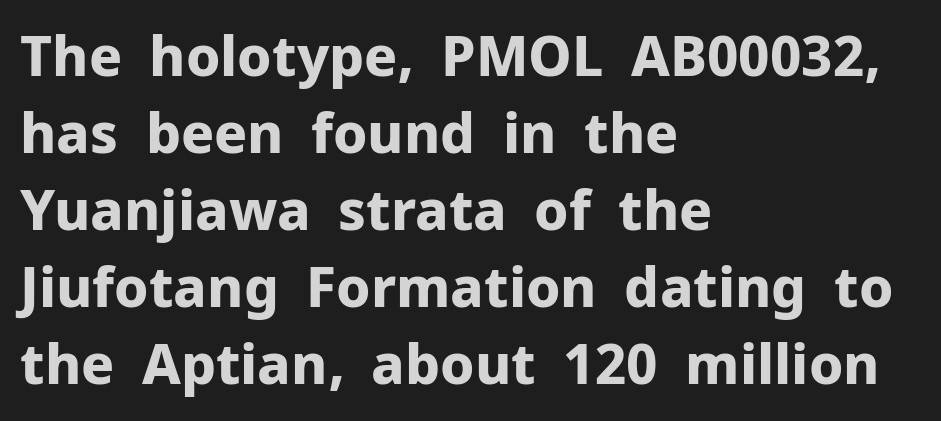
Each new line begins a customary step beneath the previous one. The sample has been set heavy, in full bold. A roman cut, with each character standing at attention. What kind of face is this? One without serifs — a sans.
